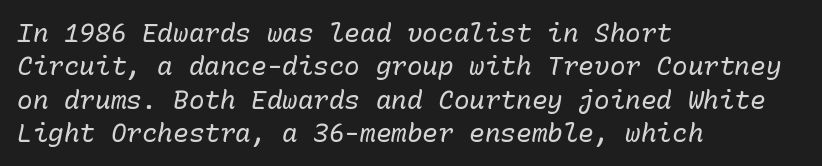
The image shows 26 px text type, italic (leaning right); set left-aligned, normal line spacing (1.28x), normal letter spacing, not underlined.
